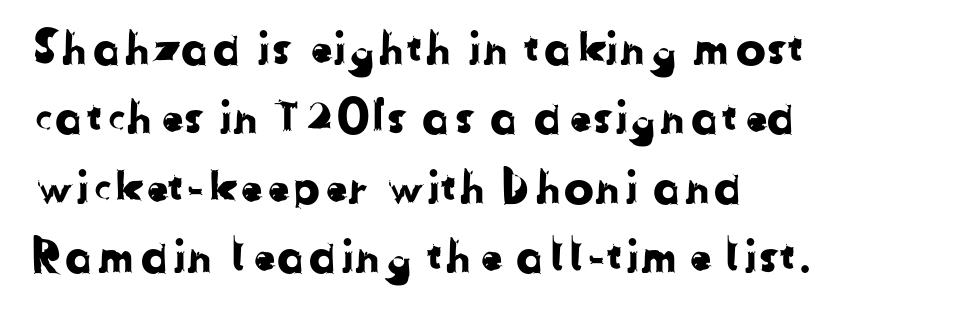
The image shows 45 px sans-serif type; set left-aligned, normal line spacing (1.54x), normal letter spacing, not underlined; low stroke contrast and a medium x-height.
